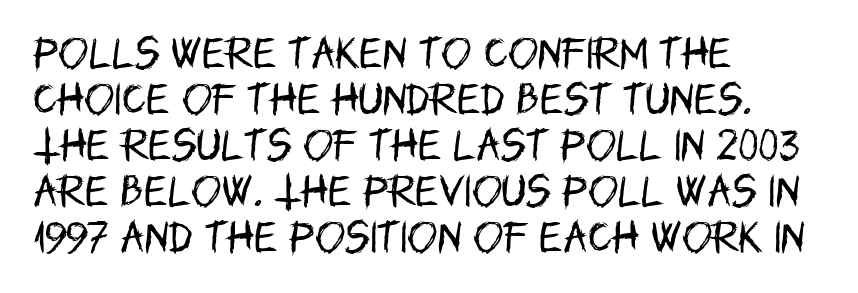
{"serif": "no", "italic": "no", "bold": "no", "weight": "regular", "width": "condensed", "stroke_contrast": "low", "x_height": "large", "monospaced": "no", "underline": "no", "align": "left", "line_spacing": "normal", "line_spacing_ratio": 1.28, "letter_spacing": "normal", "letter_spacing_em": 0.0, "glyph_px": 36}
